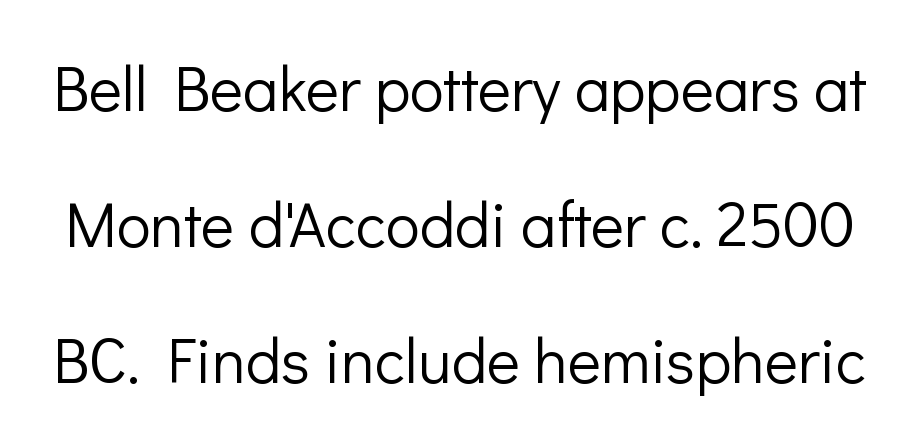
A sans-serif font was chosen for this passage. Does extra space separate the letters? No, they use regular spacing. The strip under each line holds only bare page. Tall strokes in this sample are plumb rather than angled. Line spacing here is loose.
